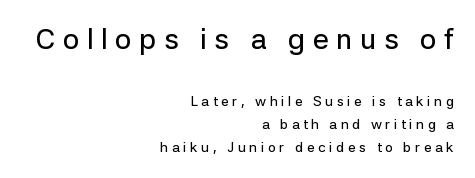
{"serif": "no", "italic": "no", "width": "normal", "stroke_contrast": "low", "x_height": "medium", "monospaced": "no", "underline": "no", "align": "right", "line_spacing": "normal", "line_spacing_ratio": 1.65, "letter_spacing": "wide", "letter_spacing_em": 0.25, "larger_block": "first", "size_ratio": 2.07, "glyph_px": 29}
